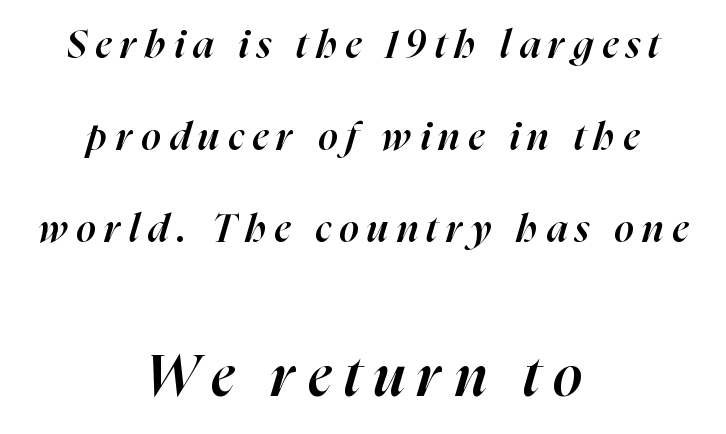
Caption: multi-line text, centered on the measure. These lines were composed using italics. Varying glyph widths throughout — classic text-font behaviour. Small over large — that's the arrangement of the two blocks here. The tracking reads as deliberately expanded to a designer's eye. A great deal of white space separates one row of letters from the next.
